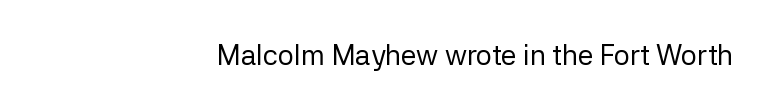
Spacing verdict: proportional, widths tailored to each character. Plain, unruled lines of type. The passage shown has conventional tracking throughout. Right-aligned paragraph, ragged on the left. Observe the absence of serifs on each vertical stroke in this sample. Heaviness? Minimal to ordinary, like unemphasized prose.
